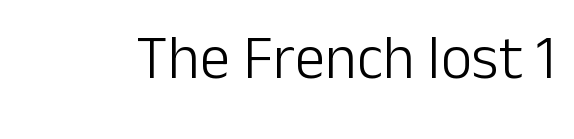
A quiet, ordinary-to-light weight characterises the typeface. The letters stand straight up with perfectly vertical stems. A sans-serif font was chosen for this passage. The area under the type is left untouched. The letters advance in unequal steps, a hallmark of proportional type.
